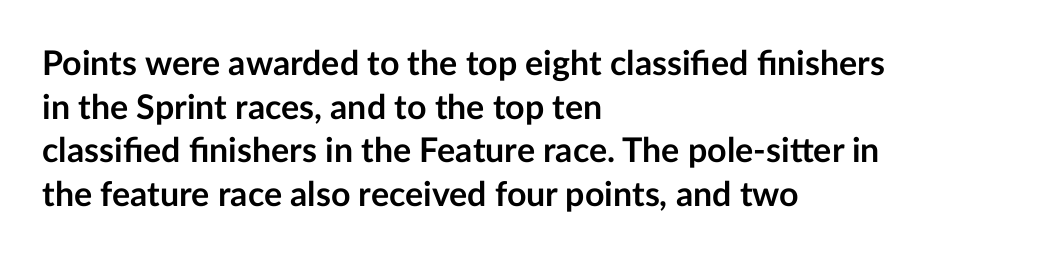
The image shows 34 px semibold sans-serif type, upright; set left-aligned, normal line spacing (1.28x), normal letter spacing, not underlined; low stroke contrast and a medium x-height.
